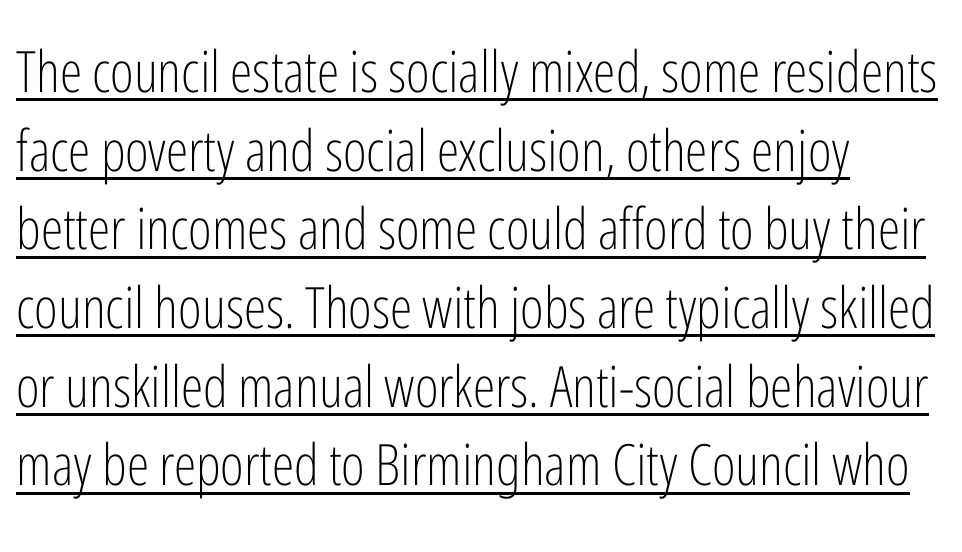
Q: Is the text bold? A: No.
Q: Is the text italic (slanted)? A: No, it is upright.
Q: Is the typeface a serif or a sans-serif typeface? A: Sans-serif.
Q: Is the text underlined? A: Yes.
Q: How is the paragraph aligned? A: Left-aligned.
Q: Is the spacing between letters normal or unusually wide? A: Normal.
Q: Is the spacing between lines tight, normal or loose? A: Normal.
Q: Width (condensed, normal, or wide)? A: Condensed.
Q: Stroke contrast? A: Low.
Q: x-height? A: Medium.
Q: Monospaced? A: No.
